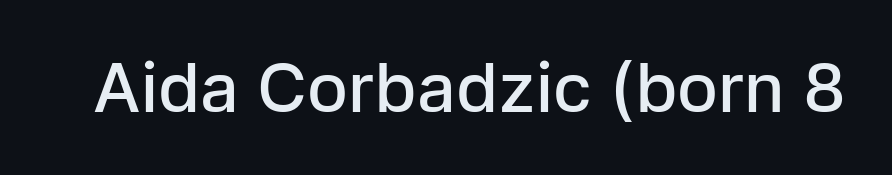
{"serif": "no", "italic": "no", "bold": "semi", "weight": "semibold", "width": "normal", "stroke_contrast": "low", "x_height": "medium", "monospaced": "no", "underline": "no", "letter_spacing": "normal", "letter_spacing_em": 0.0, "glyph_px": 68}
